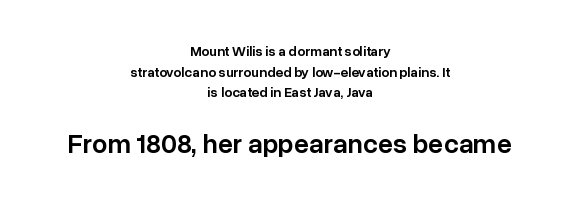
This block has exactly the height ordinary leading produces. The paragraph has two soft edges and a firm central axis. Note: smaller setting up top, larger setting below. Upright lettering throughout. Nobody touched the tracking dial on this one. Its strokes are somewhat broadened, the hallmark of semibold type.
